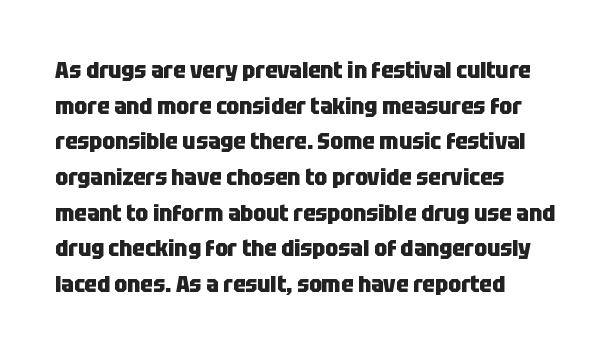
Q: Is the text bold? A: Yes.
Q: Is the text italic (slanted)? A: No, it is upright.
Q: Is the text underlined? A: No.
Q: How is the paragraph aligned? A: Left-aligned.
Q: Is the spacing between letters normal or unusually wide? A: Normal.
Q: Is the spacing between lines tight, normal or loose? A: Normal.
